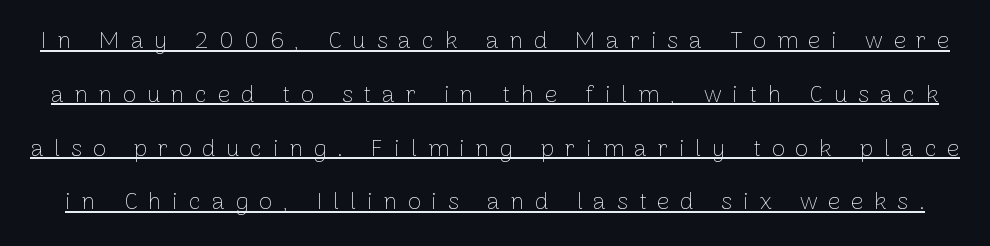
Has an underline been added? It has. Do the letters lean? They stand straight. Inter-character spacing is expanded well beyond the font's built-in metrics. Caption: face not bold, strokes unweighted.
